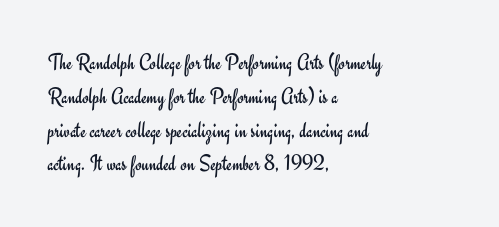
Just letters on the line, the space beneath them empty. Evenly set lines give the paragraph a standard silhouette. Heft: none added — not bold. Notice how the passage keeps a crisp vertical edge on the left only. No extra tracking has been applied to these lines.
